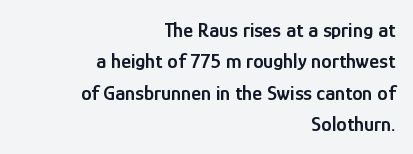
Students, this is semibold: more ink than regular, less than bold. Nobody touched the tracking dial on this one. This block has exactly the height ordinary leading produces. The typography opts for an upright posture over an oblique one.
